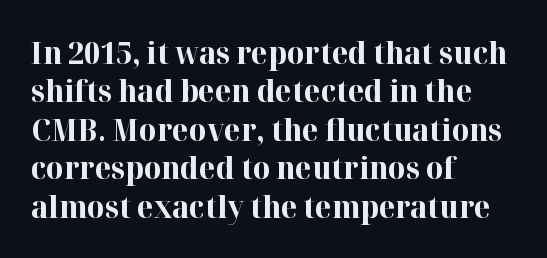
Q: Is the text bold? A: Yes.
Q: Is the text italic (slanted)? A: No, it is upright.
Q: Is the typeface a serif or a sans-serif typeface? A: Serif.
Q: Is the text underlined? A: No.
Q: How is the paragraph aligned? A: Left-aligned.
Q: Is the spacing between letters normal or unusually wide? A: Normal.
Q: Is the spacing between lines tight, normal or loose? A: Normal.
Q: Width (condensed, normal, or wide)? A: Normal.
Q: Stroke contrast? A: High.
Q: x-height? A: Medium.
Q: Monospaced? A: No.
